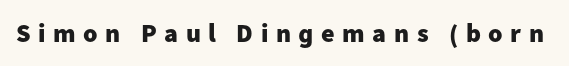
How are the letters spaced? Widely, with obvious added tracking. Check the space under the baseline: it is left empty. Does the lettering tilt? It doesn't — this is upright. A full-strength bold gives these letters their thick strokes.
